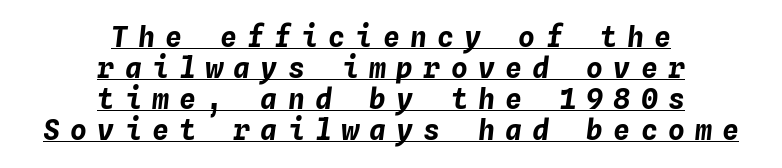
Vertically, the passage feels compressed, each row crowding the next. Underline: present. Think of a typewriter: that constant character pitch is what you see here. The letters are slanted; this is an italic face. Typeset on center — no edge is straight. This rendering widens character spacing well past its baseline value.
